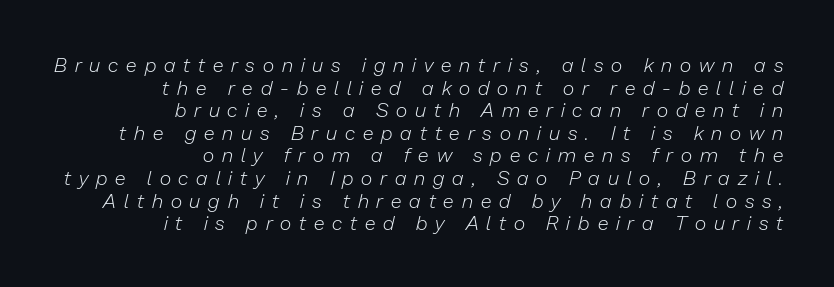
The font sits on the lighter half of the weight spectrum, regular included. This sample uses expanded letter spacing, leaving extra air between glyphs. Beneath every word, the page is bare. Which margin do the lines hug? The right one — the left edge is uneven.
